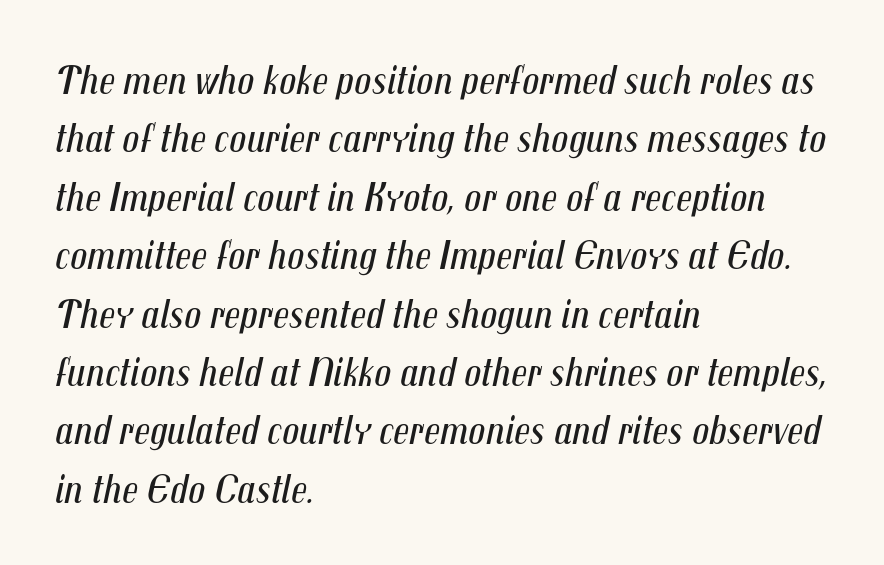
{"italic": "yes", "lean": "right", "slant_degrees": 12, "bold": "no", "weight": "regular", "width": "condensed", "stroke_contrast": "medium", "x_height": "medium", "monospaced": "no", "underline": "no", "align": "left", "line_spacing": "normal", "line_spacing_ratio": 1.39, "letter_spacing": "normal", "letter_spacing_em": 0.0, "glyph_px": 42}
